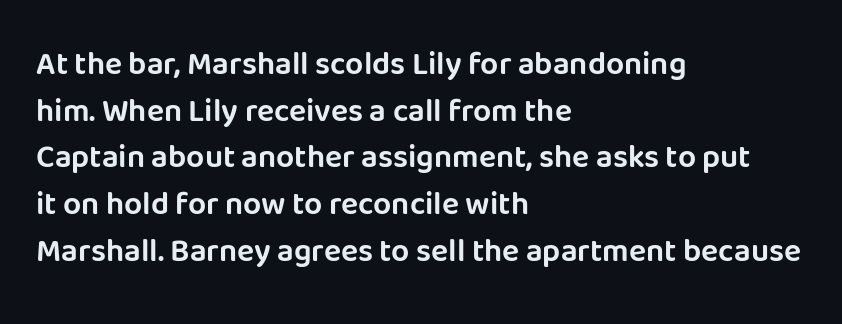
The ragged edge is on the right, which tells us the setting is flush left. Each row of text sits above clean, open space. The block of text has a typical density, with ordinary space between rows. Proportional: the letters do not fall into vertical columns. Look at the tracking — it's just the regular setting, nothing added.
